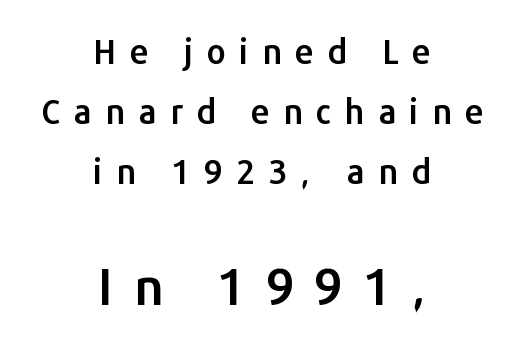
{"serif": "no", "italic": "no", "width": "normal", "stroke_contrast": "low", "x_height": "medium", "monospaced": "no", "underline": "no", "align": "center", "line_spacing_ratio": 1.76, "letter_spacing": "wide", "letter_spacing_em": 0.39, "larger_block": "second", "size_ratio": 1.5, "glyph_px": 51}
